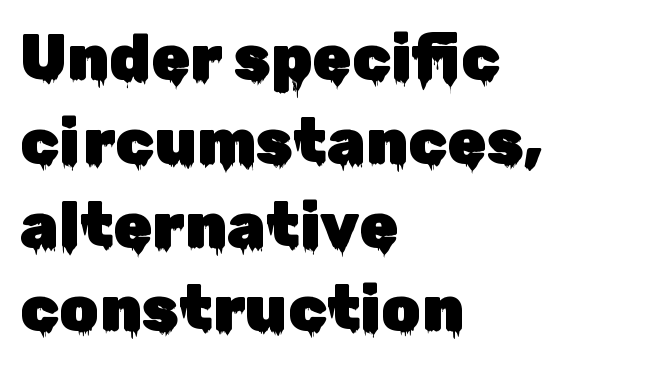
The image shows 63 px sans-serif type, upright; set left-aligned, normal line spacing (1.33x), normal letter spacing, not underlined; low stroke contrast and a medium x-height.
